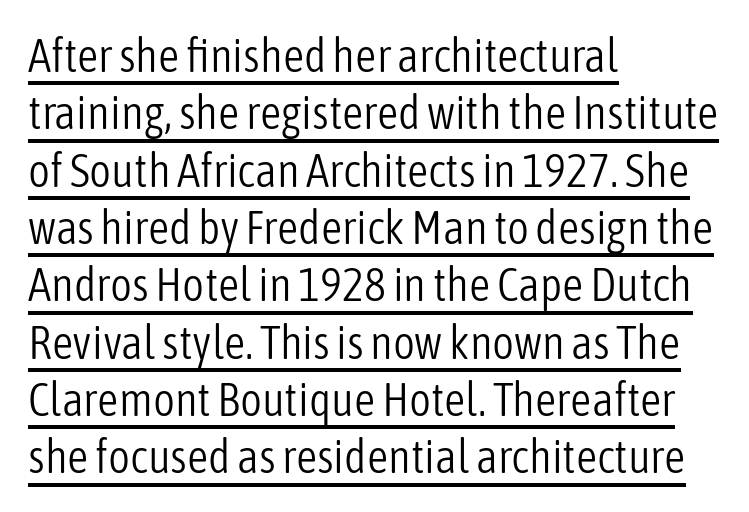
{"serif": "no", "italic": "no", "bold": "no", "weight": "light", "width": "condensed", "stroke_contrast": "low", "x_height": "medium", "monospaced": "no", "underline": "yes", "align": "left", "line_spacing_ratio": 1.22, "letter_spacing": "normal", "letter_spacing_em": 0.0, "glyph_px": 47}
